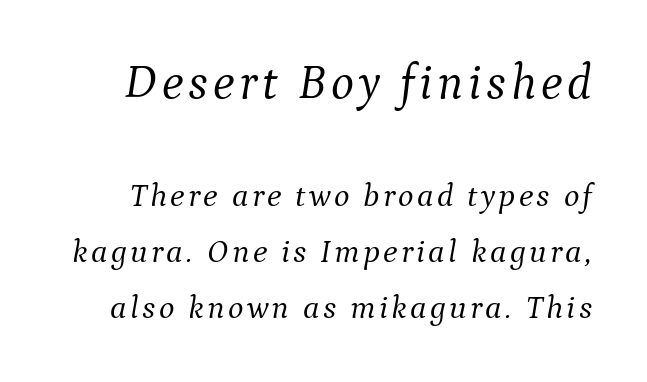
This sample has the flowing, uneven cadence of proportional lettering. Unmarked baselines from the first word to the last. This is not heavy type; no bold has been used. Scale decreases going downward across the two blocks.
